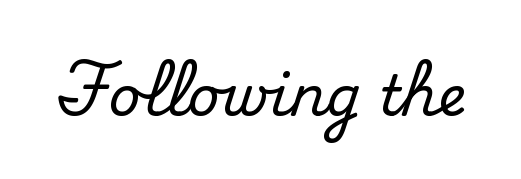
Q: Is the text italic (slanted)? A: Yes.
Q: Is the typeface a serif or a sans-serif typeface? A: Serif.
Q: Is the text underlined? A: No.
Q: Is the spacing between letters normal or unusually wide? A: Normal.
Q: Width (condensed, normal, or wide)? A: Normal.
Q: Stroke contrast? A: Medium.
Q: x-height? A: Small.
Q: Monospaced? A: No.
